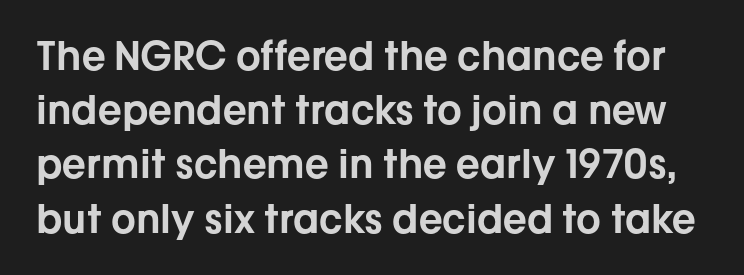
The image shows 39 px sans-serif type, upright; set normal line spacing (1.39x), normal letter spacing, not underlined; low stroke contrast and a medium x-height.
